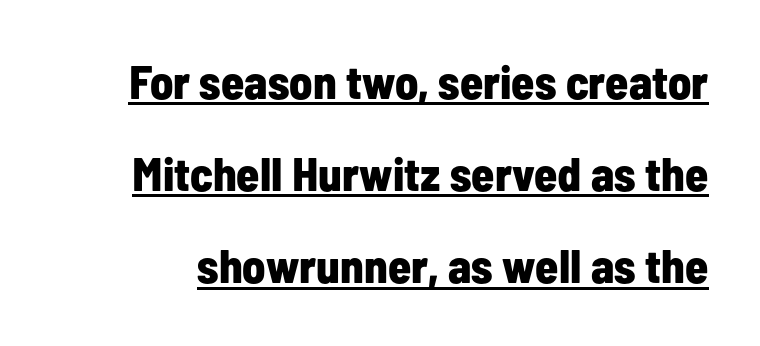
Q: Is the text bold? A: Yes.
Q: Is the text italic (slanted)? A: No, it is upright.
Q: Is the typeface a serif or a sans-serif typeface? A: Sans-serif.
Q: Is the text underlined? A: Yes.
Q: Is the spacing between letters normal or unusually wide? A: Normal.
Q: Is the spacing between lines tight, normal or loose? A: Loose.
Q: Width (condensed, normal, or wide)? A: Condensed.
Q: Stroke contrast? A: Low.
Q: x-height? A: Medium.
Q: Monospaced? A: No.
